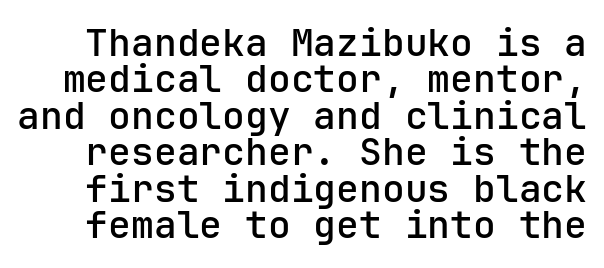
The image shows 38 px sans-serif type, upright, monospaced; set tight line spacing (0.96x), normal letter spacing, not underlined; low stroke contrast and a medium x-height.
